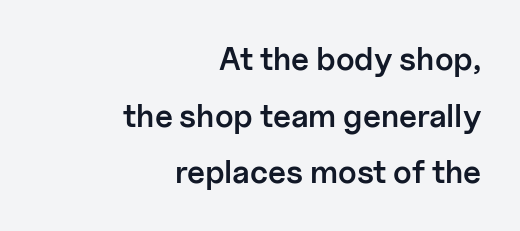
These lines were composed using upright roman letters. Varying glyph widths throughout — classic text-font behaviour. The rendering uses a semibold face; strokes are thickened but not to full bold. Each line ends at the same right margin while the left side varies.
